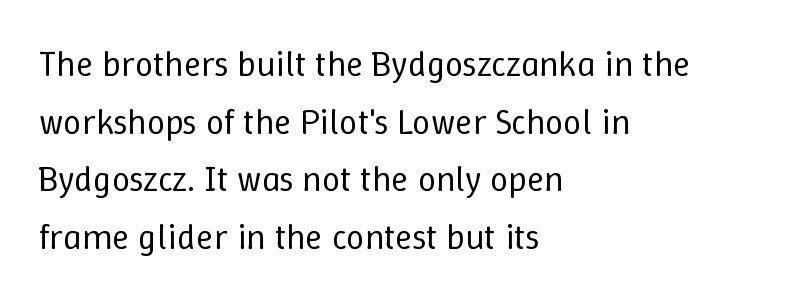
The image shows 36 px regular-weight type, upright; set left-aligned, normal line spacing (1.6x), normal letter spacing, not underlined; low stroke contrast and a medium x-height.
